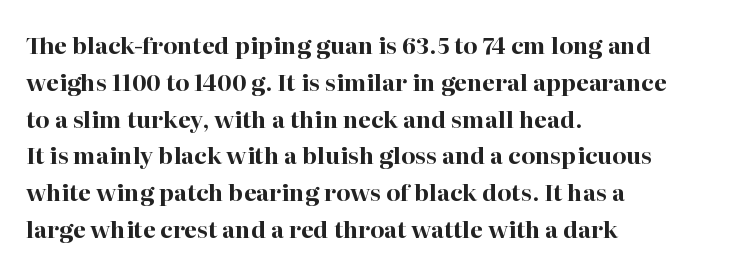
The image shows 23 px bold type, upright; set left-aligned, normal line spacing (1.6x), normal letter spacing, not underlined.
